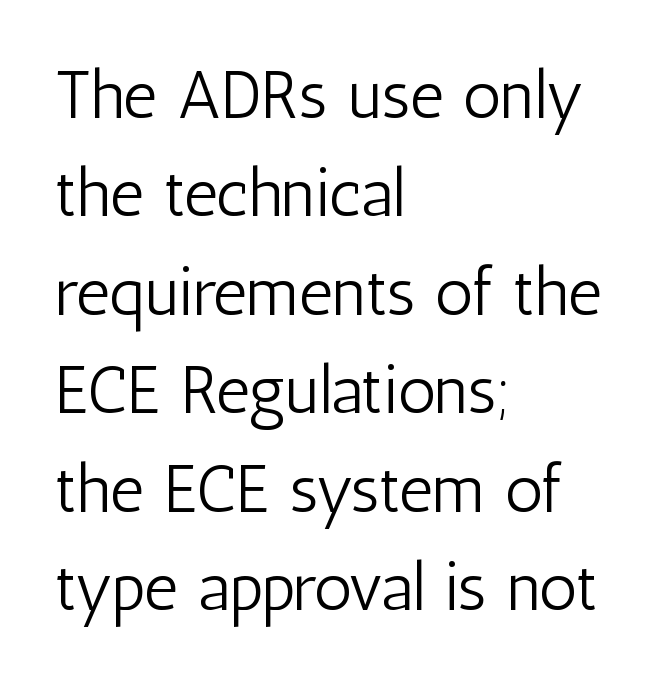
The strokes are not fattened; the text isn't bold. Is this a sans? Yes — the strokes have no serifs. Leading: standard. Any mark beneath the type? The region is blank. How are the letters spaced? Ordinarily, with no added tracking.
